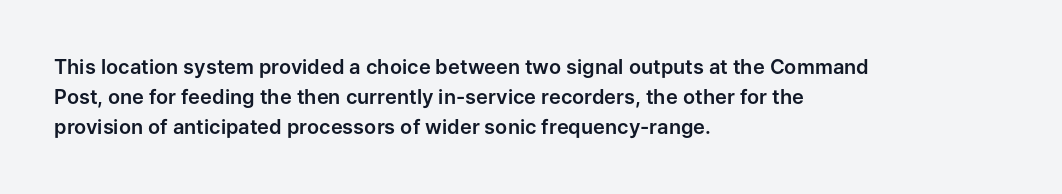
The image shows 20 px text type, upright; set left-aligned, normal line spacing (1.51x), normal letter spacing, not underlined.
